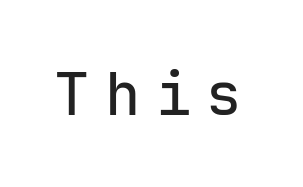
This sample has the even, mechanical cadence of fixed-width lettering. Spacing between characters has been opened up far beyond the box default. The strip under each line holds only bare page. The lettering stays uniformly vertical, giving the passage a roman look. The characters display no serif detailing; their extremities are plain.
